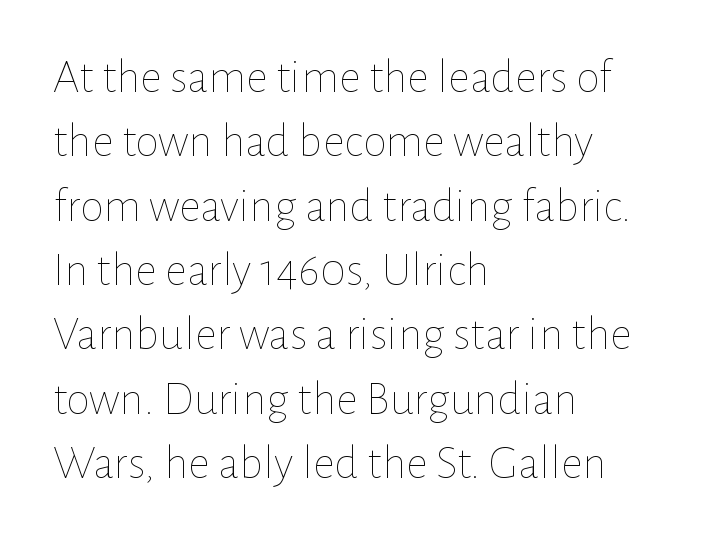
{"italic": "no", "bold": "no", "weight": "thin", "width": "normal", "stroke_contrast": "low", "x_height": "medium", "monospaced": "no", "underline": "no", "align": "left", "line_spacing": "normal", "line_spacing_ratio": 1.34, "letter_spacing": "normal", "letter_spacing_em": 0.0, "glyph_px": 48}
